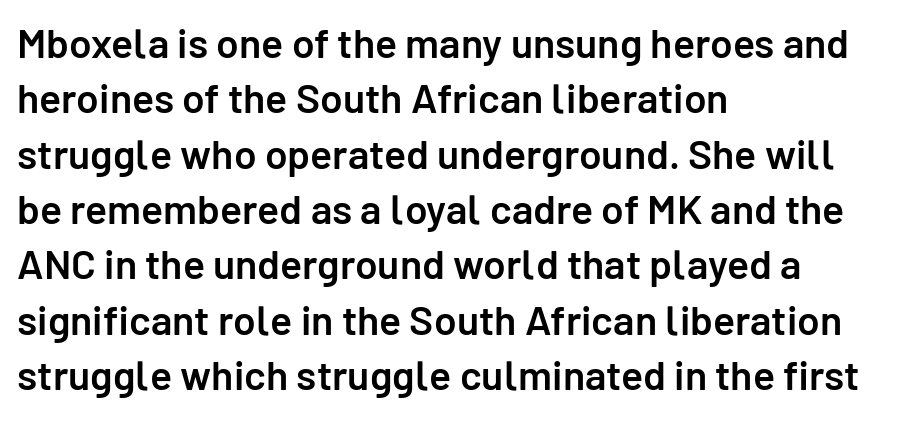
The image shows 41 px semibold sans-serif type, upright; set left-aligned, normal line spacing (1.35x), normal letter spacing, not underlined; low stroke contrast and a medium x-height.
